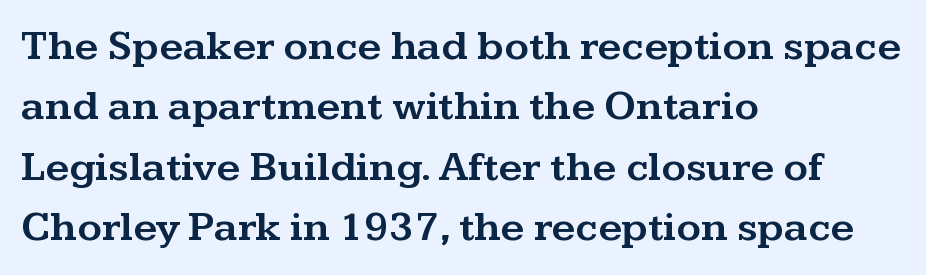
{"serif": "yes", "italic": "no", "width": "wide", "stroke_contrast": "medium", "x_height": "medium", "monospaced": "no", "underline": "no", "align": "left", "line_spacing": "normal", "line_spacing_ratio": 1.44, "letter_spacing": "normal", "letter_spacing_em": 0.0, "glyph_px": 42}
